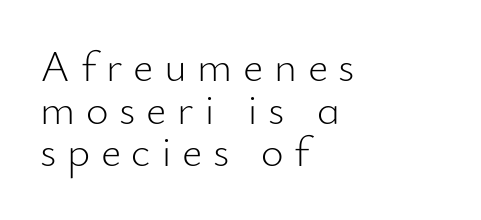
The string is rendered with underlining switched off. Serifs: no, the terminals of the letterforms are clean. In terms of leading, this rendering errs on the cramped side. Posture: upright roman. There is plenty of visible air inserted between adjacent glyphs. The letters look calm and open, with moderate or lighter stems.
